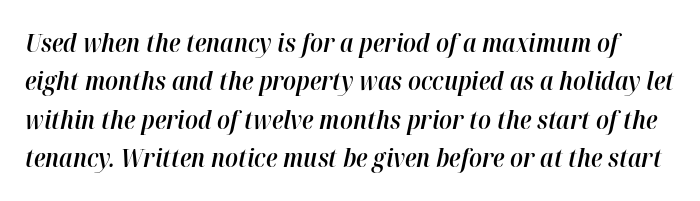
Q: Is the text bold? A: Semi-bold.
Q: Is the text italic (slanted)? A: Yes, it leans right by about 12 degrees.
Q: Is the text underlined? A: No.
Q: Is the spacing between letters normal or unusually wide? A: Normal.
Q: Is the spacing between lines tight, normal or loose? A: Normal.
